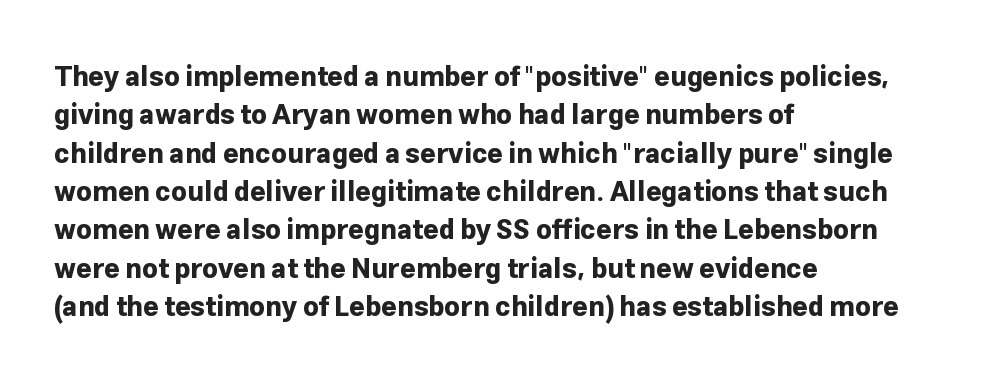
Q: Is the text bold? A: Yes.
Q: Is the text italic (slanted)? A: No, it is upright.
Q: Is the text underlined? A: No.
Q: How is the paragraph aligned? A: Left-aligned.
Q: Is the spacing between letters normal or unusually wide? A: Normal.
Q: Is the spacing between lines tight, normal or loose? A: Normal.
